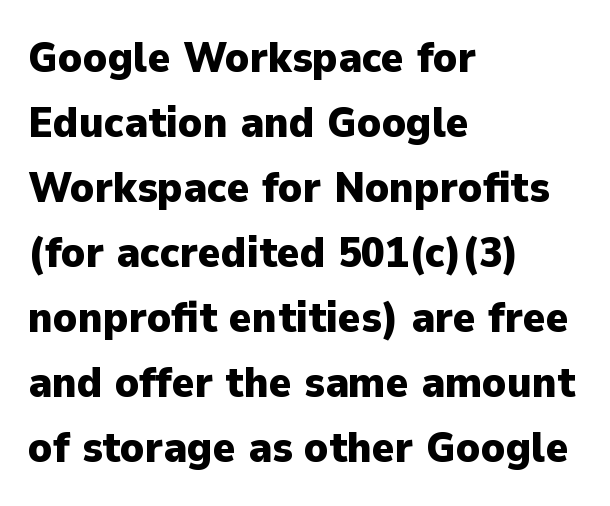
Q: Is the text bold? A: Yes.
Q: Is the text italic (slanted)? A: No, it is upright.
Q: Is the typeface a serif or a sans-serif typeface? A: Sans-serif.
Q: Is the text underlined? A: No.
Q: How is the paragraph aligned? A: Left-aligned.
Q: Is the spacing between letters normal or unusually wide? A: Normal.
Q: Is the spacing between lines tight, normal or loose? A: Normal.
Q: Width (condensed, normal, or wide)? A: Normal.
Q: Stroke contrast? A: Low.
Q: x-height? A: Medium.
Q: Monospaced? A: No.
